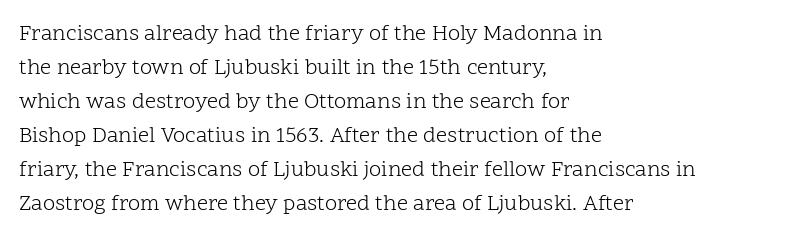
Caption: multi-line text, flush left, ragged right. Rendered with straight, roman letterforms. Beneath every word, the page is bare. Weight: not bold — regular or lighter. Nobody touched the tracking dial on this one. Vertically, the passage feels balanced, rows spaced as you'd expect.
